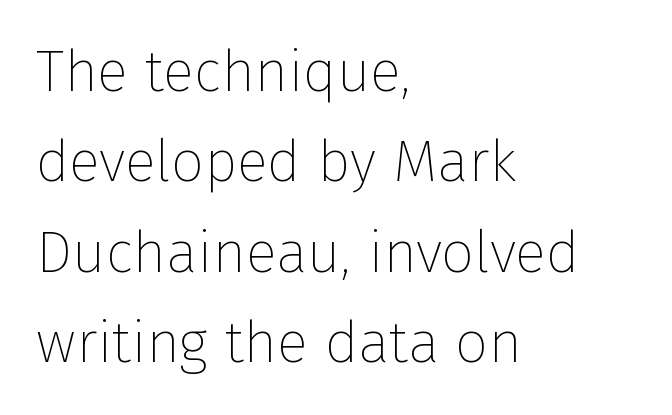
{"serif": "no", "italic": "no", "bold": "no", "weight": "thin", "width": "normal", "stroke_contrast": "low", "x_height": "medium", "monospaced": "no", "underline": "no", "align": "left", "line_spacing": "normal", "line_spacing_ratio": 1.56, "letter_spacing": "normal", "letter_spacing_em": 0.0, "glyph_px": 58}
